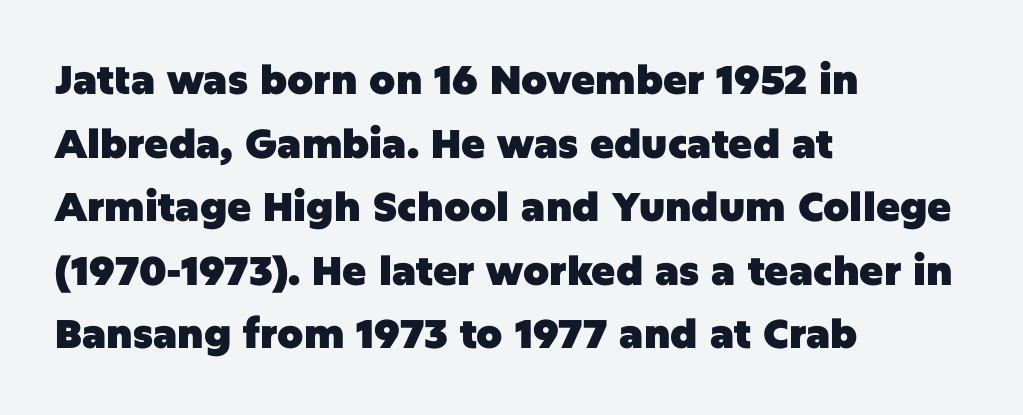
Q: Is the text bold? A: Yes.
Q: Is the text italic (slanted)? A: No, it is upright.
Q: Is the typeface a serif or a sans-serif typeface? A: Sans-serif.
Q: Is the text underlined? A: No.
Q: How is the paragraph aligned? A: Left-aligned.
Q: Is the spacing between letters normal or unusually wide? A: Normal.
Q: Is the spacing between lines tight, normal or loose? A: Normal.
Q: Width (condensed, normal, or wide)? A: Normal.
Q: Stroke contrast? A: Low.
Q: x-height? A: Large.
Q: Monospaced? A: No.
